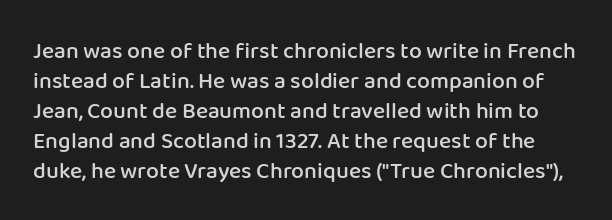
{"italic": "no", "bold": "semi", "underline": "no", "line_spacing": "normal", "line_spacing_ratio": 1.3, "letter_spacing": "normal", "letter_spacing_em": 0.0, "glyph_px": 23}
